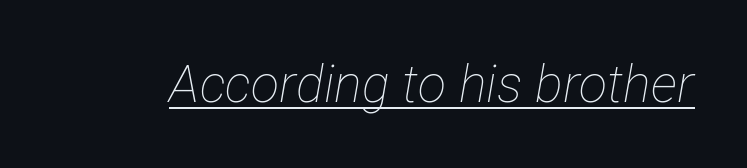
The image shows 52 px thin, condensed type, italic (leaning right); set normal letter spacing, underlined; low stroke contrast and a medium x-height.
